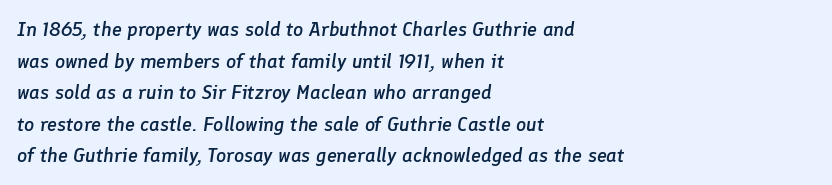
A typesetter would call this zero additional tracking. Successive baselines arrive at the customary interval. Where is the straight margin? On the left. Slanted lettering throughout. The characters look somewhat weighty, a semibold short of true bold.
